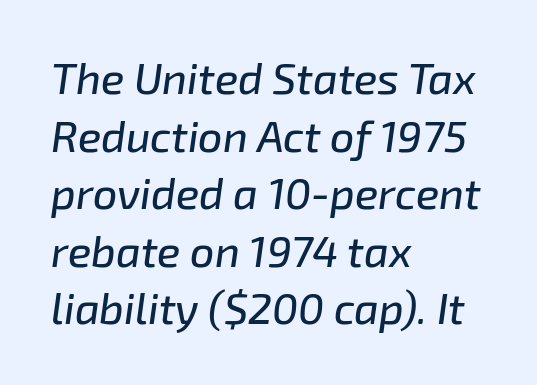
You could not count columns in this text — the font is proportionally spaced. No extra tracking has been applied to these lines. Observe the lean: these are italic letterforms. Line beginnings align vertically; line endings do not. The leading is moderate, giving the passage an even texture. The zone under the glyphs is completely vacant.
